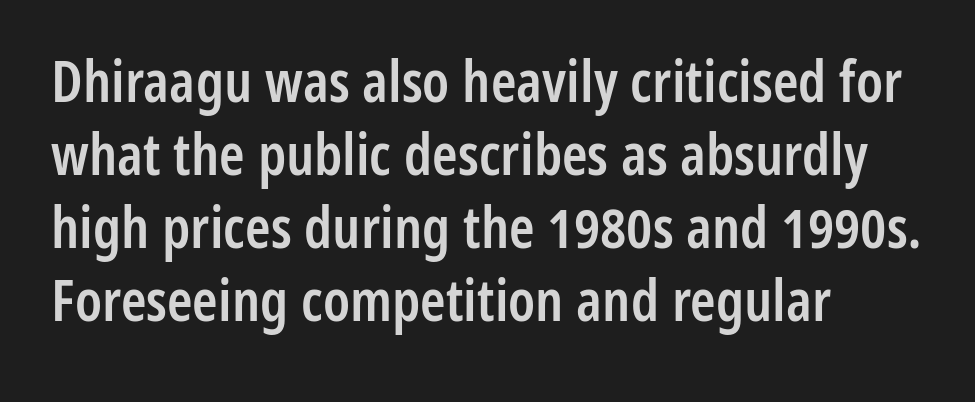
Q: Is the text bold? A: Semi-bold.
Q: Is the text italic (slanted)? A: No, it is upright.
Q: Is the typeface a serif or a sans-serif typeface? A: Sans-serif.
Q: Is the text underlined? A: No.
Q: How is the paragraph aligned? A: Left-aligned.
Q: Is the spacing between letters normal or unusually wide? A: Normal.
Q: Is the spacing between lines tight, normal or loose? A: Normal.
Q: Width (condensed, normal, or wide)? A: Condensed.
Q: Stroke contrast? A: Low.
Q: x-height? A: Medium.
Q: Monospaced? A: No.
